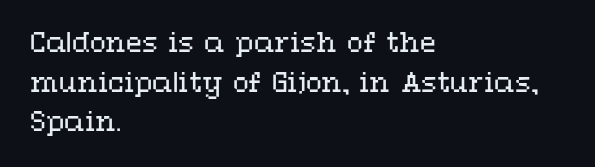
{"italic": "no", "bold": "no", "underline": "no", "align": "left", "line_spacing": "normal", "line_spacing_ratio": 1.52, "letter_spacing": "normal", "letter_spacing_em": 0.0, "glyph_px": 26}
